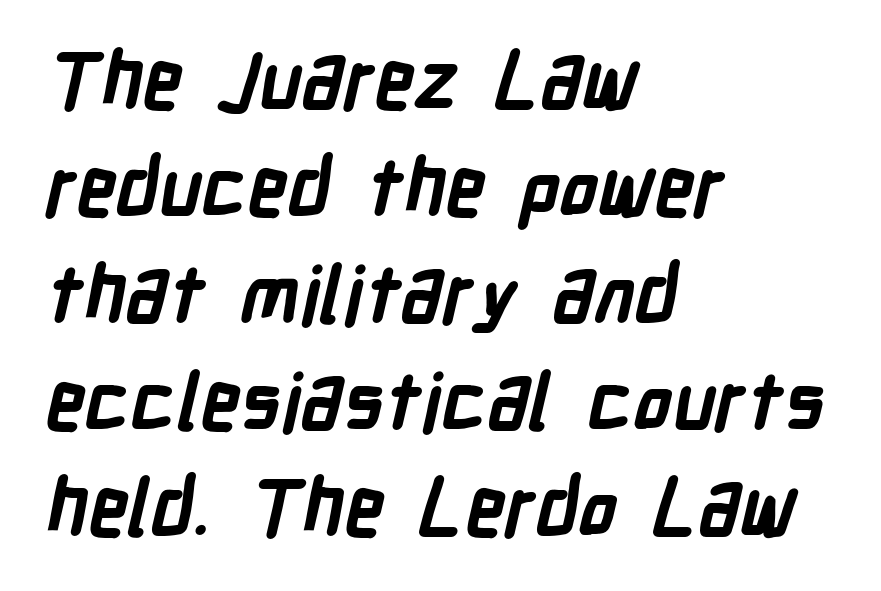
{"serif": "no", "bold": "yes", "weight": "bold", "width": "condensed", "stroke_contrast": "low", "x_height": "medium", "monospaced": "no", "underline": "no", "align": "left", "line_spacing": "normal", "line_spacing_ratio": 1.37, "letter_spacing": "normal", "letter_spacing_em": 0.0, "glyph_px": 78}
